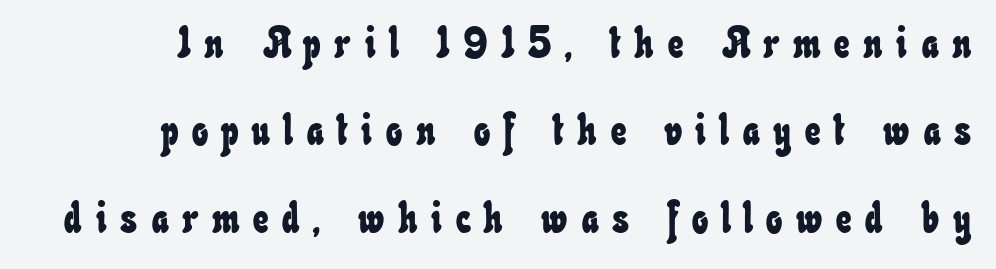
Q: Is the text underlined? A: No.
Q: Is the spacing between letters normal or unusually wide? A: Unusually wide.
Q: Is the spacing between lines tight, normal or loose? A: Loose.
Q: Width (condensed, normal, or wide)? A: Condensed.
Q: Stroke contrast? A: Low.
Q: x-height? A: Small.
Q: Monospaced? A: No.
